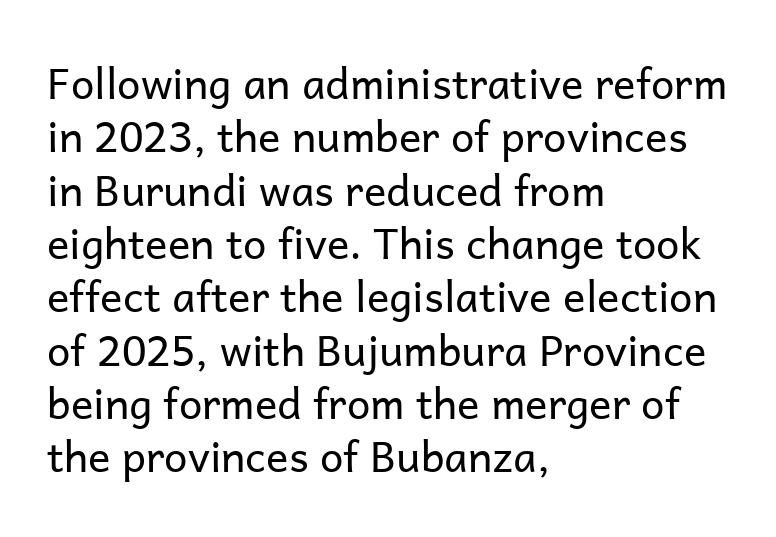
Varying glyph widths throughout — classic text-font behaviour. Bare-footed words on every line. One glance says typical: line gaps are just what's usual. Stems and bowls with no extra thickness — not bold. Reading down the block, your eye returns to a fixed left position each line. The passage shown has conventional tracking throughout.
